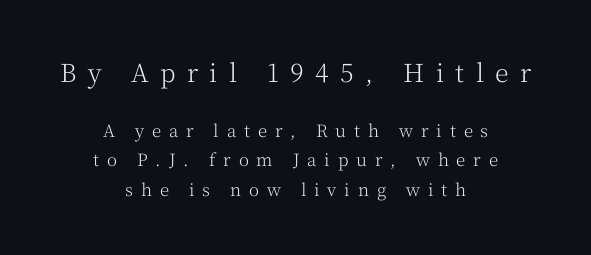
Q: Is the text bold? A: No.
Q: Is the text italic (slanted)? A: No, it is upright.
Q: Is the text underlined? A: No.
Q: How is the paragraph aligned? A: Centered.
Q: Is the spacing between letters normal or unusually wide? A: Unusually wide.
Q: Which block of text is set in a larger size, the first (top) or the second (bottom)? A: The first (top) one.
